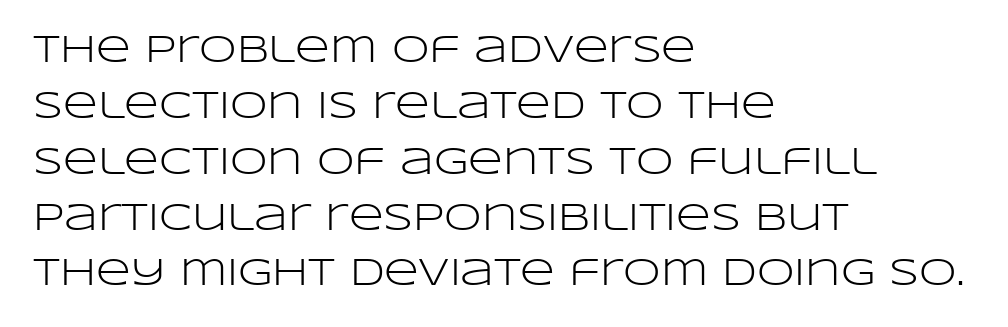
Classification — sans serif. Is there any slant? The stems are plumb. Here the designer chose a conventional face with non-uniform glyph widths. The baseline area is clear. The cut favours lightness, reaching ordinary text weight at its darkest.
